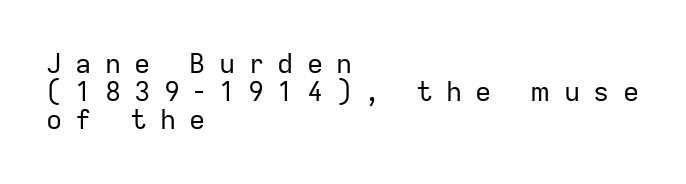
Spacing between characters has been opened up far beyond the box default. Visually the block forms a straight wall on the left and a jagged coastline on the right. A light-to-regular cut is what we see here. When letters stand straight like this, we call the style roman or upright.
